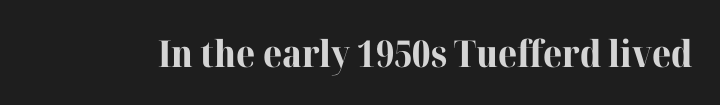
{"serif": "yes", "italic": "no", "bold": "yes", "weight": "bold", "width": "normal", "stroke_contrast": "high", "x_height": "medium", "monospaced": "no", "underline": "no", "letter_spacing": "normal", "letter_spacing_em": 0.0, "glyph_px": 37}
